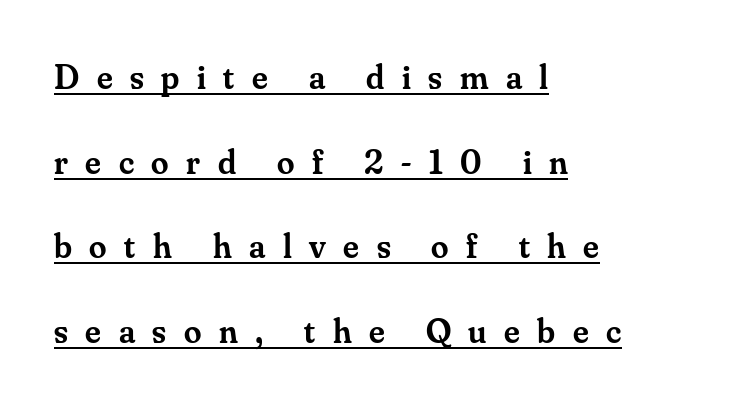
{"serif": "yes", "italic": "no", "bold": "semi", "weight": "semibold", "width": "normal", "stroke_contrast": "medium", "x_height": "small", "monospaced": "no", "underline": "yes", "align": "left", "line_spacing": "loose", "line_spacing_ratio": 2.42, "letter_spacing": "wide", "letter_spacing_em": 0.5, "glyph_px": 35}
